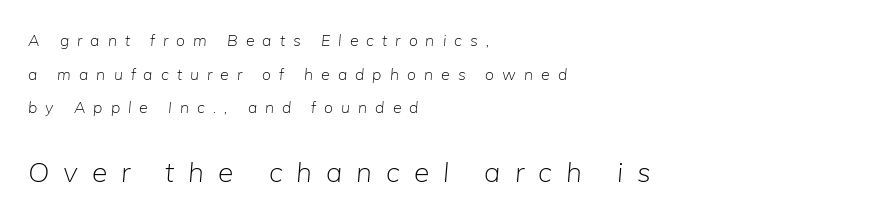
Which margin do the lines hug? The left one — the right edge is uneven. Counters stay open thanks to moderate or lighter strokes. Slanted lettering throughout. Proportional: the letters do not fall into vertical columns. Characters follow at a spacing far wider than the type designer built in.
